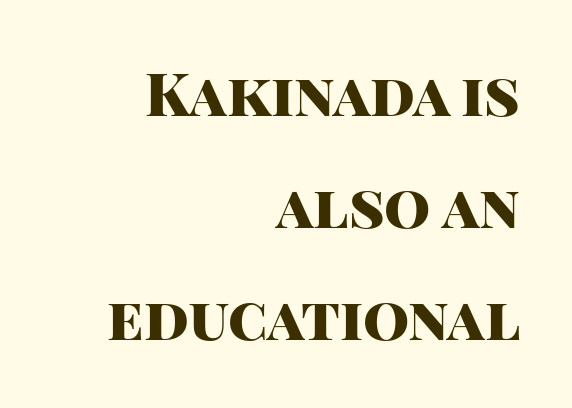
{"serif": "no", "italic": "no", "bold": "yes", "weight": "heavy", "width": "normal", "stroke_contrast": "high", "x_height": "large", "monospaced": "no", "underline": "no", "align": "right", "line_spacing": "loose", "line_spacing_ratio": 1.9, "letter_spacing": "normal", "letter_spacing_em": 0.0, "glyph_px": 59}
